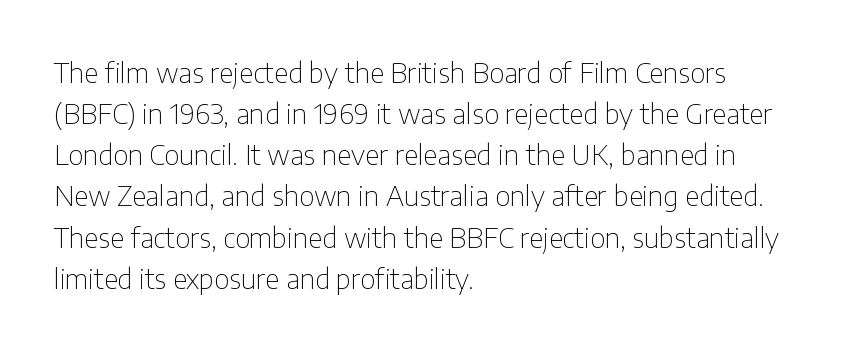
{"serif": "no", "italic": "no", "bold": "no", "weight": "thin", "width": "condensed", "stroke_contrast": "low", "x_height": "medium", "monospaced": "no", "underline": "no", "align": "left", "line_spacing": "normal", "line_spacing_ratio": 1.47, "letter_spacing": "normal", "letter_spacing_em": 0.0, "glyph_px": 28}
